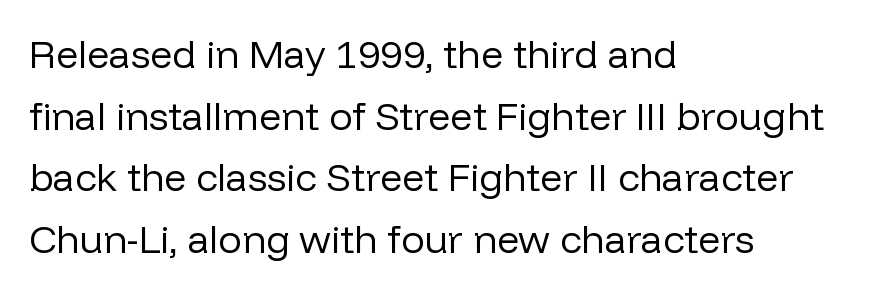
Q: Is the text bold? A: No.
Q: Is the text italic (slanted)? A: No, it is upright.
Q: Is the typeface a serif or a sans-serif typeface? A: Sans-serif.
Q: Is the text underlined? A: No.
Q: How is the paragraph aligned? A: Left-aligned.
Q: Is the spacing between letters normal or unusually wide? A: Normal.
Q: Is the spacing between lines tight, normal or loose? A: Normal.
Q: Width (condensed, normal, or wide)? A: Normal.
Q: Stroke contrast? A: Low.
Q: x-height? A: Medium.
Q: Monospaced? A: No.
